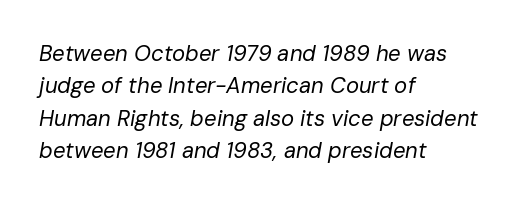
The leading is moderate, giving the passage an even texture. The letters are slanted; this is an italic face. Each line starts at the same left margin while the right side varies. The words here are not underlined. Compared with typical body copy, the letter spacing here is the same. Stems and bowls with no extra thickness — not bold.
